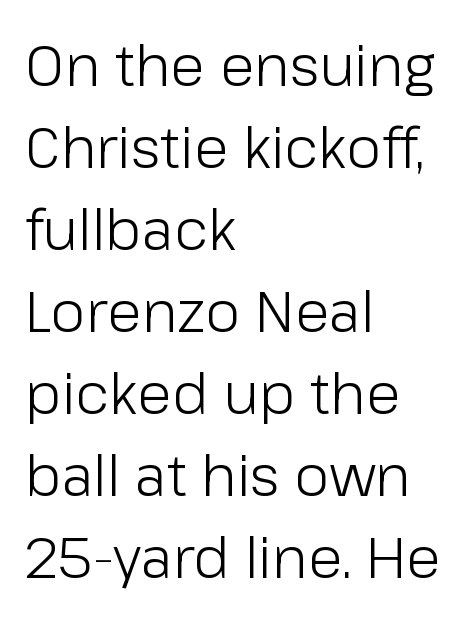
No chunkiness to these letters — they're not bold. One-word summary of the alignment: left. Do the characters align in a grid? No, the font is proportional. No extra tracking has been applied to these lines.
